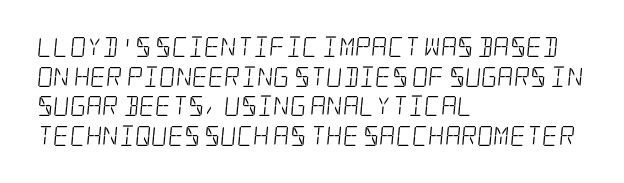
The image shows 20 px text type; set left-aligned, normal line spacing (1.48x), normal letter spacing, not underlined.
